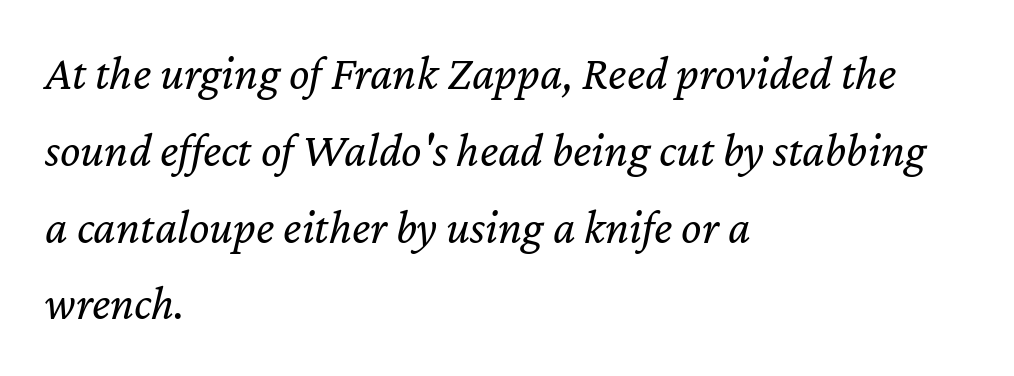
{"italic": "yes", "lean": "right", "slant_degrees": 12, "bold": "no", "weight": "regular", "width": "normal", "stroke_contrast": "low", "x_height": "medium", "monospaced": "no", "underline": "no", "align": "left", "line_spacing": "normal", "line_spacing_ratio": 1.6, "letter_spacing": "normal", "letter_spacing_em": 0.0, "glyph_px": 48}
